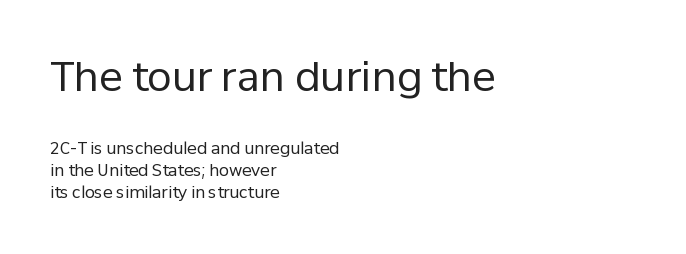
Do the letters lean? They stand straight. The face used here is rendered with its standard letterfit. Left-aligned paragraph, ragged on the right. Nothing heavy about these letters — not bold at all. No feet cap the strokes, marking this as sans-serif type. The words here are not underlined.
